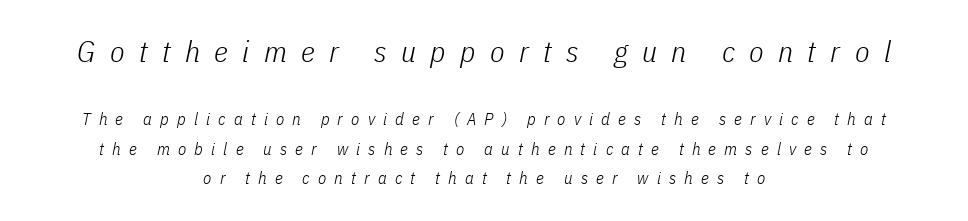
Q: Is the text bold? A: No.
Q: Is the text italic (slanted)? A: Yes, it leans right by about 11 degrees.
Q: Is the text underlined? A: No.
Q: How is the paragraph aligned? A: Centered.
Q: Is the spacing between letters normal or unusually wide? A: Unusually wide.
Q: Which block of text is set in a larger size, the first (top) or the second (bottom)? A: The first (top) one.
Q: Width (condensed, normal, or wide)? A: Condensed.
Q: Stroke contrast? A: Low.
Q: x-height? A: Medium.
Q: Monospaced? A: No.
